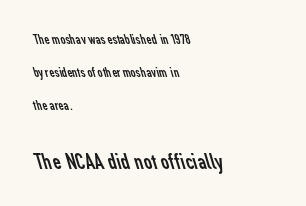
The image shows 23 px text type; set left-aligned, loose line spacing (2.37x), normal letter spacing, not underlined; the second (bottom) block is 1.64x larger.
